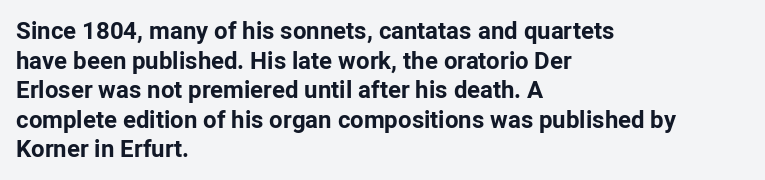
Q: Is the text bold? A: Yes.
Q: Is the text italic (slanted)? A: No, it is upright.
Q: Is the text underlined? A: No.
Q: How is the paragraph aligned? A: Left-aligned.
Q: Is the spacing between letters normal or unusually wide? A: Normal.
